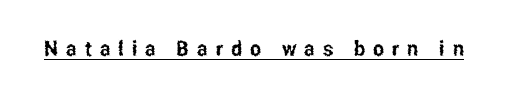
The image shows 21 px text type, upright; set unusually wide letter spacing (+0.38 em), underlined.
